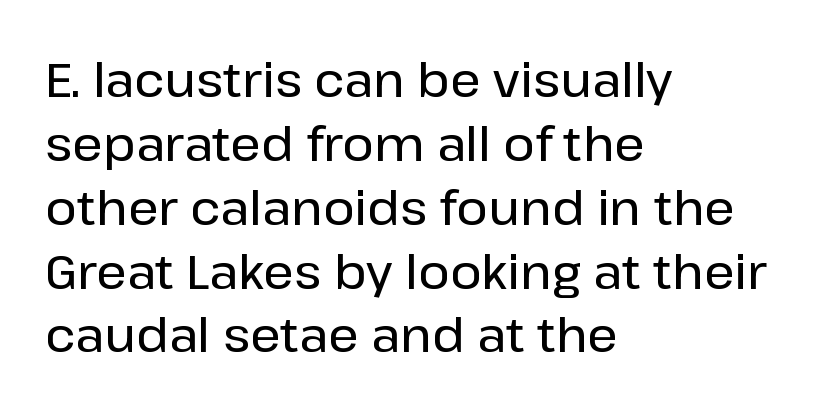
Q: Is the text italic (slanted)? A: No, it is upright.
Q: Is the typeface a serif or a sans-serif typeface? A: Sans-serif.
Q: Is the text underlined? A: No.
Q: How is the paragraph aligned? A: Left-aligned.
Q: Is the spacing between letters normal or unusually wide? A: Normal.
Q: Is the spacing between lines tight, normal or loose? A: Normal.
Q: Width (condensed, normal, or wide)? A: Normal.
Q: Stroke contrast? A: Low.
Q: x-height? A: Medium.
Q: Monospaced? A: No.
